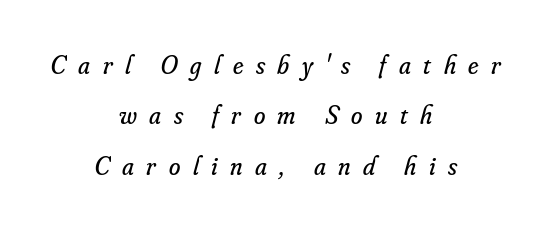
The image shows 26 px text type, italic (leaning right); set centered, loose line spacing (1.94x), unusually wide letter spacing (+0.48 em), not underlined.
